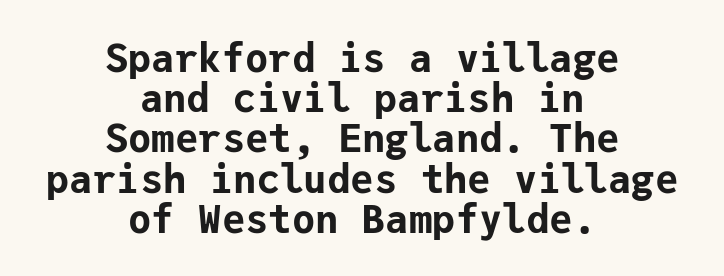
The image shows 39 px bold sans-serif type, upright, monospaced; set centered, tight line spacing (1.03x), normal letter spacing, not underlined; low stroke contrast and a medium x-height.
